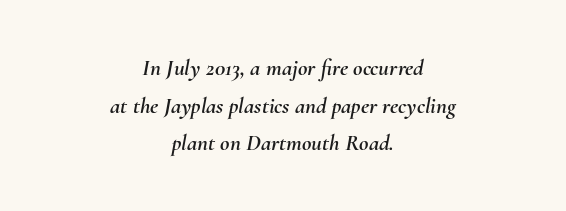
The image shows 23 px text type, italic (leaning right); set centered, normal line spacing (1.64x), normal letter spacing, not underlined.
